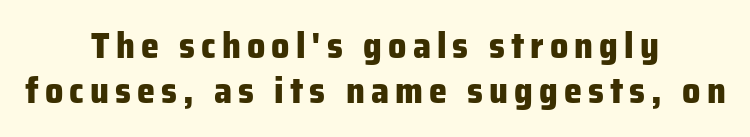
No feet cap the strokes, marking this as sans-serif type. Style check: upright. The glyphs are unaccompanied by any horizontal stroke below them. The paragraph has two soft edges and a firm central axis.
